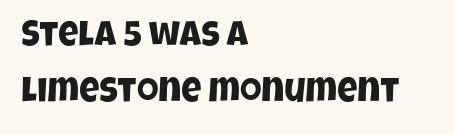
Q: Is the typeface a serif or a sans-serif typeface? A: Sans-serif.
Q: Is the text underlined? A: No.
Q: How is the paragraph aligned? A: Left-aligned.
Q: Is the spacing between letters normal or unusually wide? A: Normal.
Q: Is the spacing between lines tight, normal or loose? A: Normal.
Q: Width (condensed, normal, or wide)? A: Condensed.
Q: Stroke contrast? A: Low.
Q: x-height? A: Large.
Q: Monospaced? A: No.
